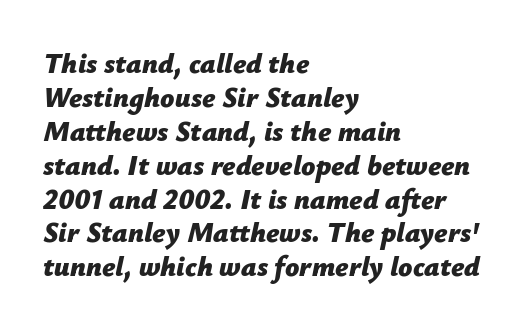
Compared with an ordinary text face, these strokes are far heavier — a full bold. An italicized treatment has been applied to the whole sample. This sample has the flowing, uneven cadence of proportional lettering. The gaps between neighbouring characters are ordinary and unremarkable.
